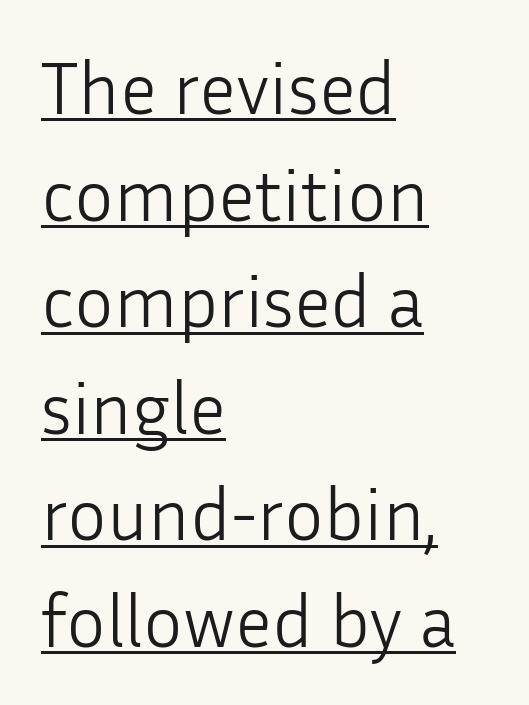
The image shows 74 px light sans-serif type, upright; set left-aligned, normal line spacing (1.44x), normal letter spacing, underlined; low stroke contrast and a medium x-height.
